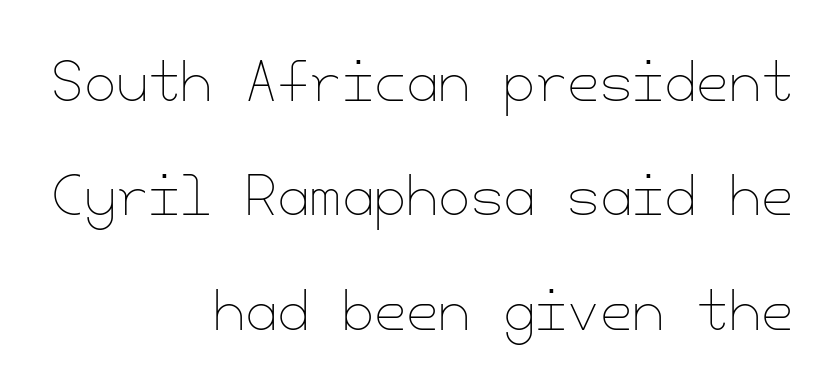
Q: Is the text bold? A: No.
Q: Is the text italic (slanted)? A: No, it is upright.
Q: Is the text underlined? A: No.
Q: How is the paragraph aligned? A: Right-aligned.
Q: Is the spacing between letters normal or unusually wide? A: Normal.
Q: Is the spacing between lines tight, normal or loose? A: Loose.
Q: Width (condensed, normal, or wide)? A: Normal.
Q: Stroke contrast? A: Low.
Q: x-height? A: Small.
